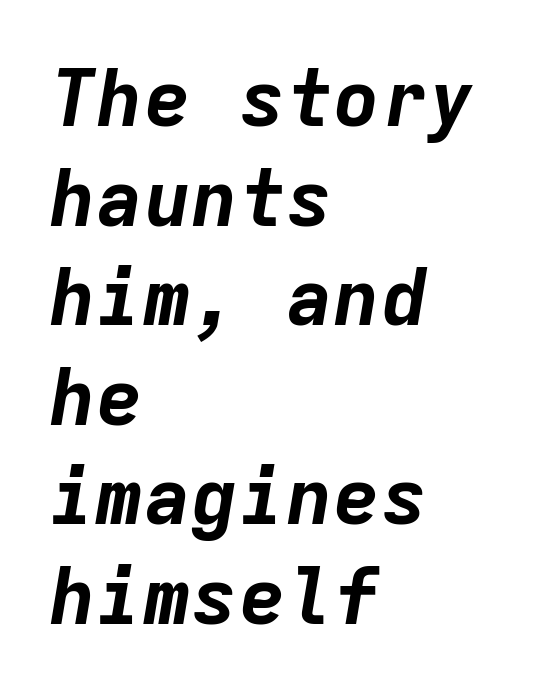
The image shows 79 px bold type, italic (leaning right), monospaced; set left-aligned, normal line spacing (1.26x), normal letter spacing, not underlined; low stroke contrast and a medium x-height.
